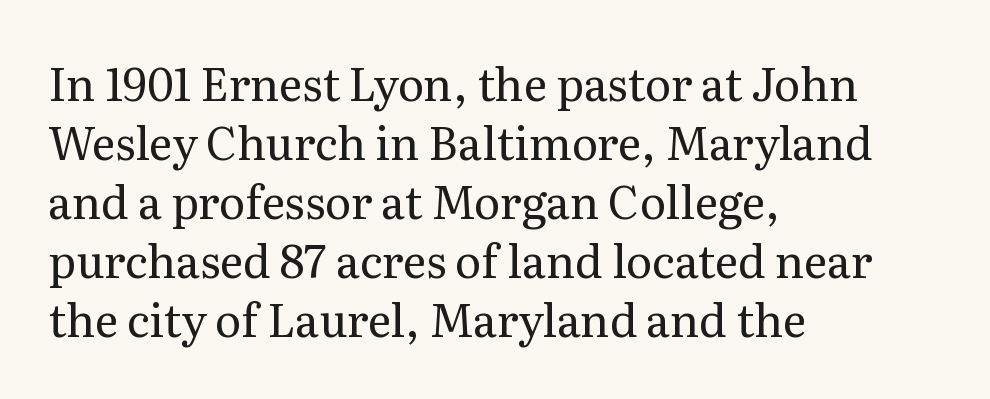
Q: Is the text bold? A: No.
Q: Is the text italic (slanted)? A: No, it is upright.
Q: Is the typeface a serif or a sans-serif typeface? A: Serif.
Q: Is the text underlined? A: No.
Q: How is the paragraph aligned? A: Left-aligned.
Q: Is the spacing between letters normal or unusually wide? A: Normal.
Q: Is the spacing between lines tight, normal or loose? A: Normal.
Q: Width (condensed, normal, or wide)? A: Normal.
Q: Stroke contrast? A: Medium.
Q: x-height? A: Medium.
Q: Monospaced? A: No.
